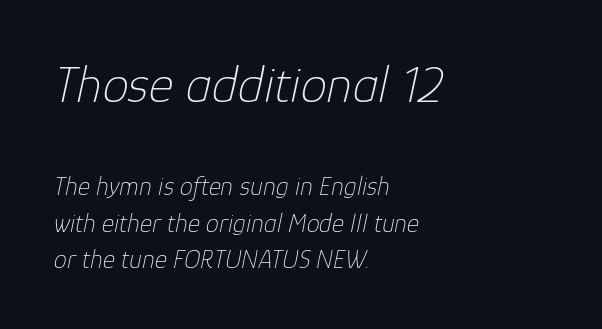
Default kerning and tracking; the words read as compact shapes. Just letters on the line, the space beneath them empty. Vertically, the passage feels balanced, rows spaced as you'd expect. When letters slant like this, we call the style italic.
